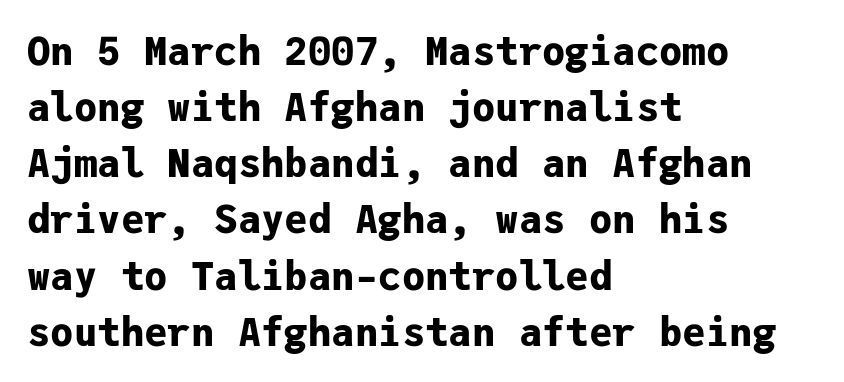
The image shows 39 px bold sans-serif type, upright, monospaced; set left-aligned, normal line spacing (1.44x), normal letter spacing, not underlined; low stroke contrast and a medium x-height.
